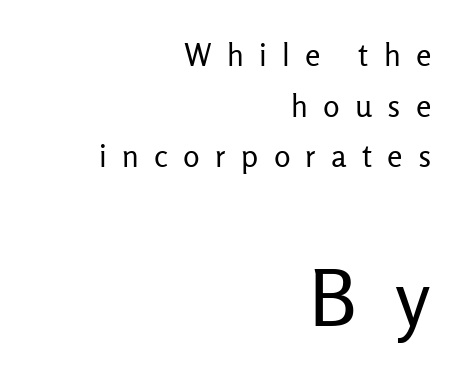
The image shows 78 px regular-weight sans-serif type, upright; set right-aligned, normal line spacing (1.63x), unusually wide letter spacing (+0.49 em), not underlined; the second (bottom) block is 2.52x larger; low stroke contrast and a medium x-height.
